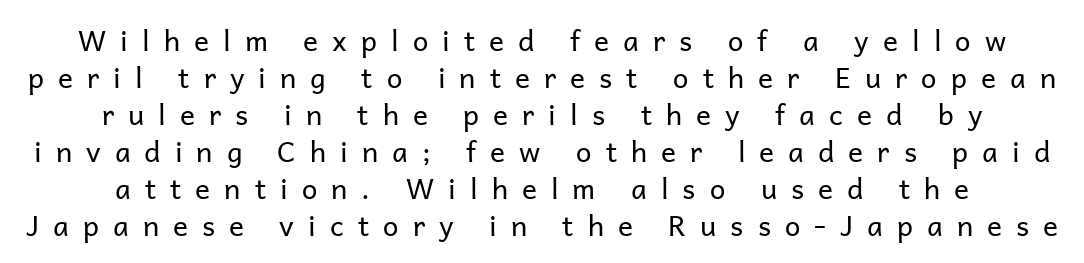
{"serif": "no", "italic": "no", "bold": "no", "weight": "regular", "width": "normal", "stroke_contrast": "low", "x_height": "medium", "monospaced": "no", "underline": "no", "align": "center", "line_spacing": "normal", "line_spacing_ratio": 1.32, "letter_spacing": "wide", "letter_spacing_em": 0.5, "glyph_px": 28}
